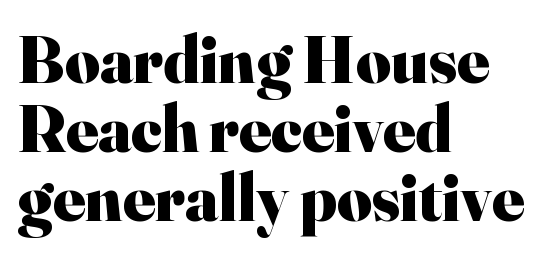
Each word holds together tightly as a unit, with standard inter-letter gaps. The passage shown is typed in a proportional face where columns would drift. Are there feet on the stems? There are — it's a serif. When letters stand straight like this, we call the style roman or upright. The glyphs have the mass of a bold cut. The baseline area is clear.
